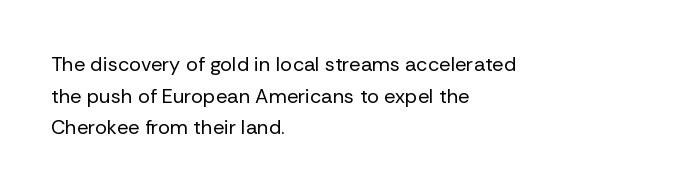
{"italic": "no", "bold": "no", "underline": "no", "align": "left", "line_spacing": "normal", "line_spacing_ratio": 1.58, "letter_spacing": "normal", "letter_spacing_em": 0.0, "glyph_px": 20}
